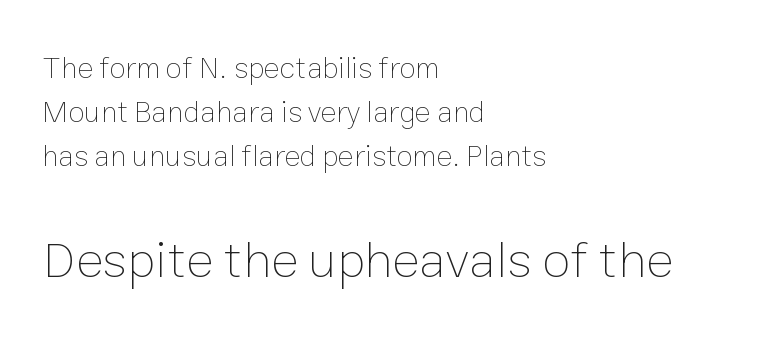
Q: Is the text bold? A: No.
Q: Is the text italic (slanted)? A: No, it is upright.
Q: Is the text underlined? A: No.
Q: How is the paragraph aligned? A: Left-aligned.
Q: Is the spacing between letters normal or unusually wide? A: Normal.
Q: Is the spacing between lines tight, normal or loose? A: Normal.
Q: Which block of text is set in a larger size, the first (top) or the second (bottom)? A: The second (bottom) one.
Q: Width (condensed, normal, or wide)? A: Normal.
Q: Stroke contrast? A: Low.
Q: x-height? A: Medium.
Q: Monospaced? A: No.
